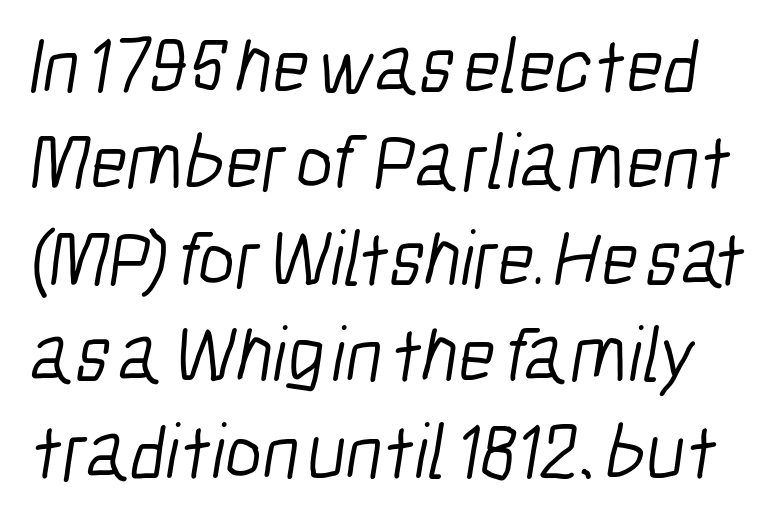
Counters stay open thanks to moderate or lighter strokes. Look at the bottom of the vertical strokes: they stop flat, with no serifs. The area under the type is left untouched. Look at the tracking — it's just the regular setting, nothing added.
